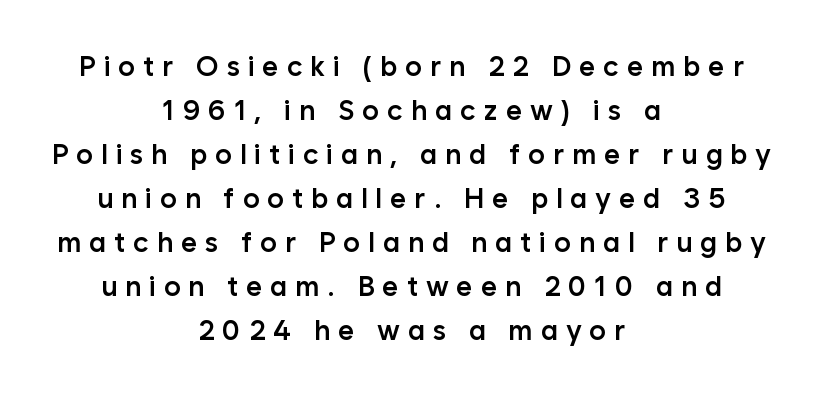
The passage shown has open, widely tracked lettering throughout. A student would call this center alignment; a typographer would say set centered. If you drew a line through each stem, it would be perfectly vertical. Does the weight exceed regular? Yes, but only to semibold.
